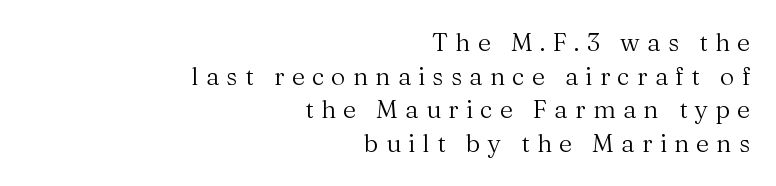
Q: Is the text bold? A: No.
Q: Is the text italic (slanted)? A: No, it is upright.
Q: Is the text underlined? A: No.
Q: How is the paragraph aligned? A: Right-aligned.
Q: Is the spacing between letters normal or unusually wide? A: Unusually wide.
Q: Is the spacing between lines tight, normal or loose? A: Normal.
